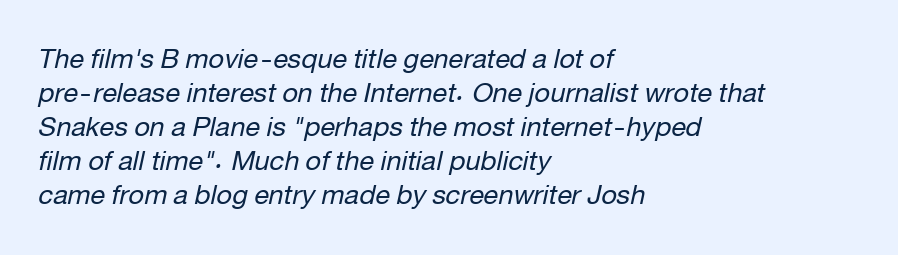
The image shows 27 px text type, italic (leaning right); set left-aligned, normal line spacing (1.26x), normal letter spacing, not underlined.
